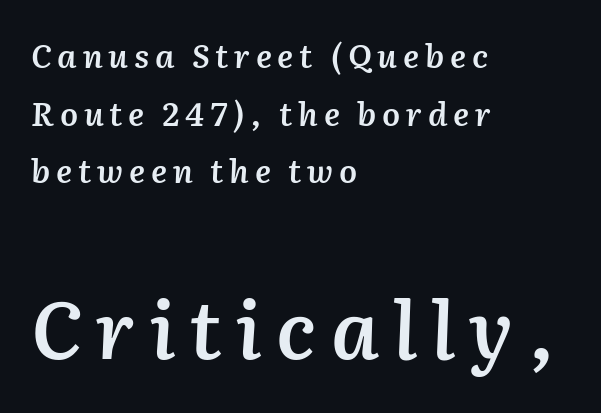
{"italic": "yes", "lean": "right", "slant_degrees": 2, "bold": "semi", "weight": "semibold", "width": "normal", "stroke_contrast": "medium", "x_height": "medium", "monospaced": "no", "underline": "no", "align": "left", "line_spacing_ratio": 1.8, "larger_block": "second", "size_ratio": 2.47, "glyph_px": 79}
